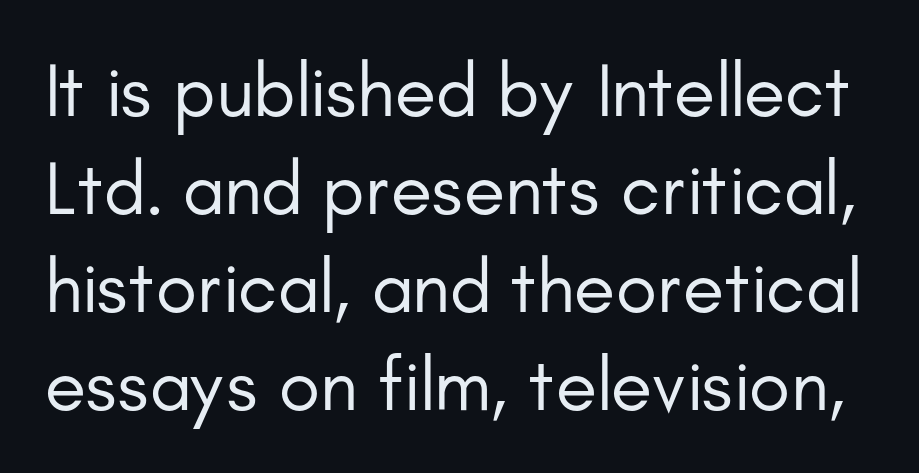
{"serif": "no", "italic": "no", "bold": "no", "weight": "regular", "width": "normal", "stroke_contrast": "low", "x_height": "small", "monospaced": "no", "underline": "no", "line_spacing": "normal", "line_spacing_ratio": 1.29, "letter_spacing": "normal", "letter_spacing_em": 0.0, "glyph_px": 76}
